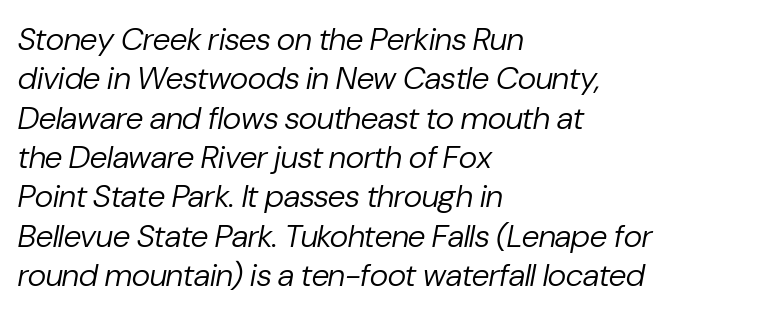
The letters advance in unequal steps, a hallmark of proportional type. Every row of glyphs begins at an identical x-position on the left. Any mark beneath the type? The region is blank. The letterforms sit at book weight or below. There is no visible air inserted between adjacent glyphs. These lines were composed using italics.
